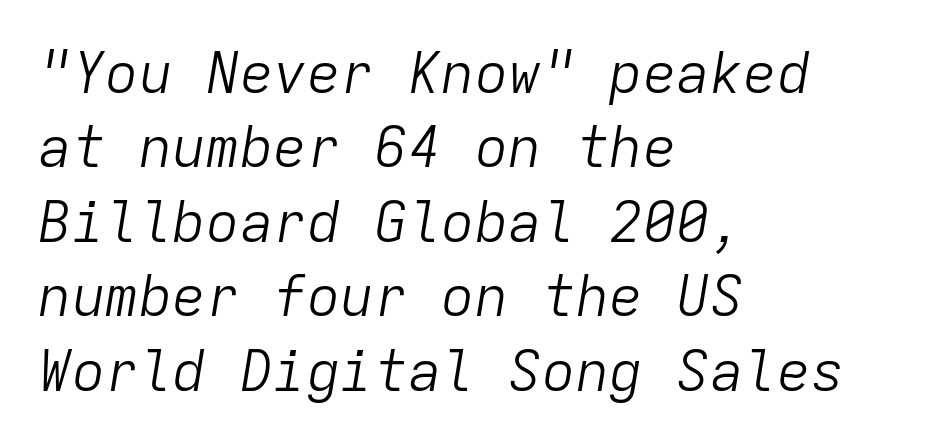
Q: Is the text bold? A: No.
Q: Is the text italic (slanted)? A: Yes, it leans right by about 9 degrees.
Q: Is the text underlined? A: No.
Q: How is the paragraph aligned? A: Left-aligned.
Q: Is the spacing between letters normal or unusually wide? A: Normal.
Q: Is the spacing between lines tight, normal or loose? A: Normal.
Q: Width (condensed, normal, or wide)? A: Normal.
Q: Stroke contrast? A: Low.
Q: x-height? A: Medium.
Q: Monospaced? A: Yes.
